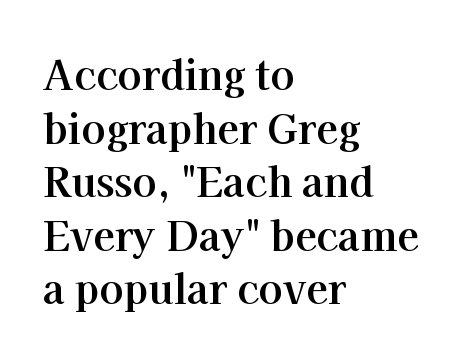
{"serif": "yes", "italic": "no", "bold": "yes", "weight": "bold", "width": "normal", "stroke_contrast": "high", "x_height": "medium", "monospaced": "no", "underline": "no", "align": "left", "line_spacing": "normal", "line_spacing_ratio": 1.34, "letter_spacing": "normal", "letter_spacing_em": 0.0, "glyph_px": 40}
